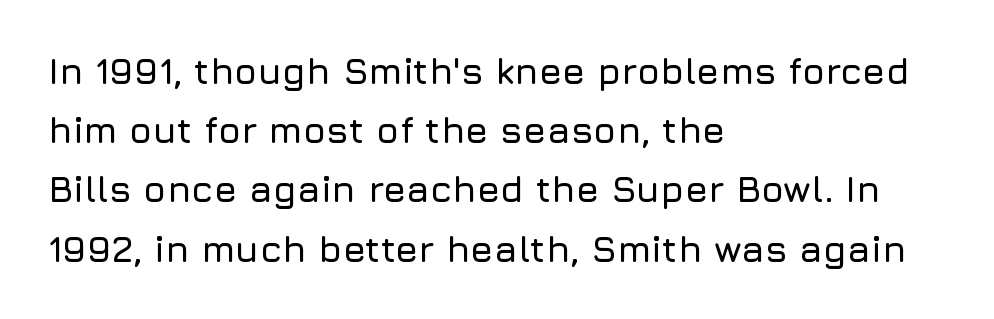
Q: Is the text italic (slanted)? A: No, it is upright.
Q: Is the typeface a serif or a sans-serif typeface? A: Sans-serif.
Q: Is the text underlined? A: No.
Q: How is the paragraph aligned? A: Left-aligned.
Q: Is the spacing between letters normal or unusually wide? A: Normal.
Q: Is the spacing between lines tight, normal or loose? A: Normal.
Q: Width (condensed, normal, or wide)? A: Normal.
Q: Stroke contrast? A: Low.
Q: x-height? A: Medium.
Q: Monospaced? A: No.
